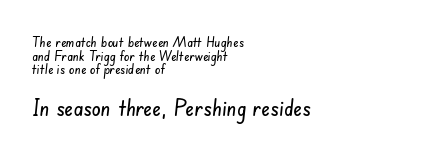
There is no visible air inserted between adjacent glyphs. The more generous point size was reserved for the lower chunk. This sample trades vertical openness for compactness between lines. Check under the words: just untouched page. Every row of glyphs begins at an identical x-position on the left.
